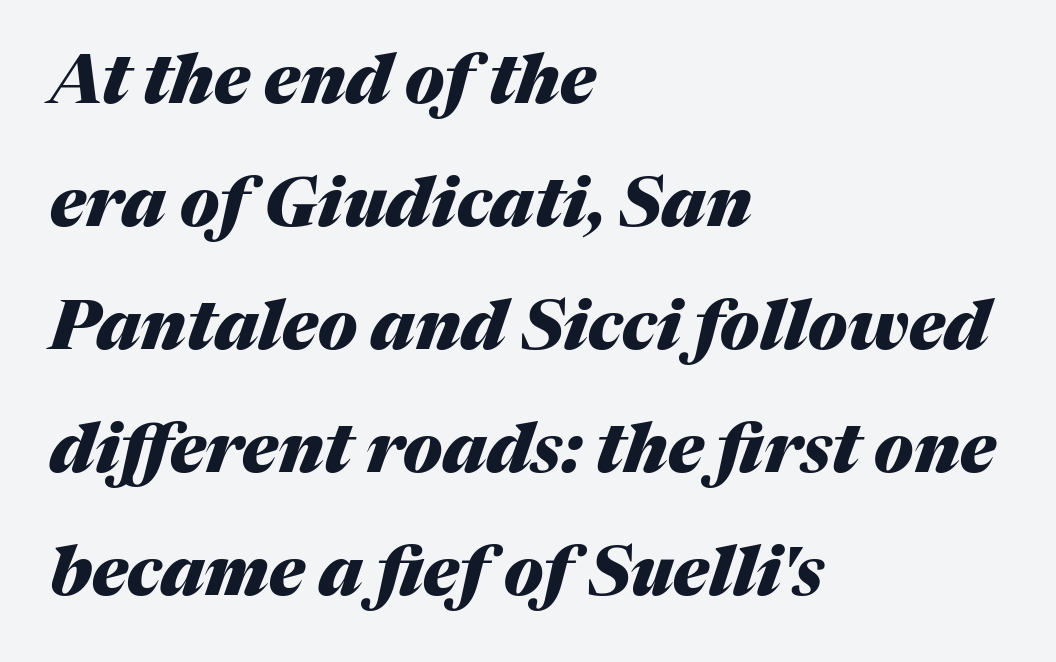
The image shows 68 px heavy type, italic (leaning right); set left-aligned, line spacing 1.81x, normal letter spacing, not underlined; medium stroke contrast and a medium x-height.
